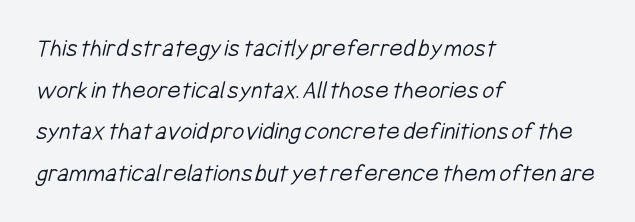
The image shows 26 px text type; set left-aligned, normal line spacing (1.6x), normal letter spacing, not underlined.
